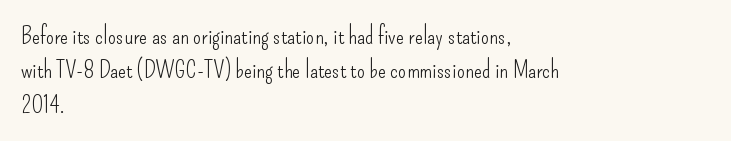
Vertical stems look standard width or narrower in stroke. Default kerning and tracking; the words read as compact shapes. These lines are set flush left with a ragged right edge. The baseline area is clear.
